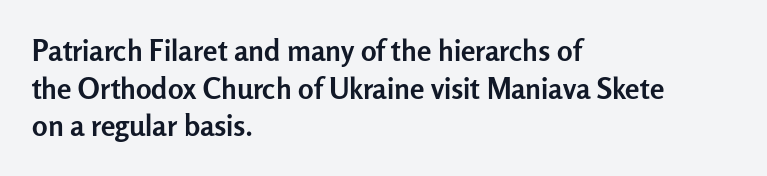
Q: Is the text bold? A: Yes.
Q: Is the text italic (slanted)? A: No, it is upright.
Q: Is the typeface a serif or a sans-serif typeface? A: Sans-serif.
Q: Is the text underlined? A: No.
Q: How is the paragraph aligned? A: Left-aligned.
Q: Is the spacing between letters normal or unusually wide? A: Normal.
Q: Is the spacing between lines tight, normal or loose? A: Normal.
Q: Width (condensed, normal, or wide)? A: Normal.
Q: Stroke contrast? A: Low.
Q: x-height? A: Medium.
Q: Monospaced? A: No.
